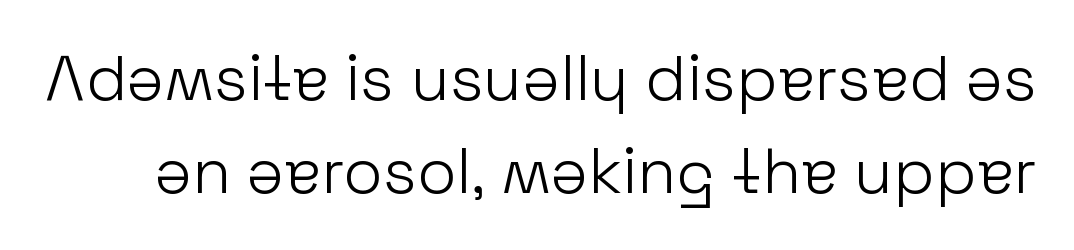
{"serif": "no", "italic": "no", "bold": "no", "weight": "light", "width": "normal", "stroke_contrast": "low", "x_height": "medium", "monospaced": "no", "underline": "no", "line_spacing": "normal", "line_spacing_ratio": 1.46, "letter_spacing": "normal", "letter_spacing_em": 0.0, "glyph_px": 64}
